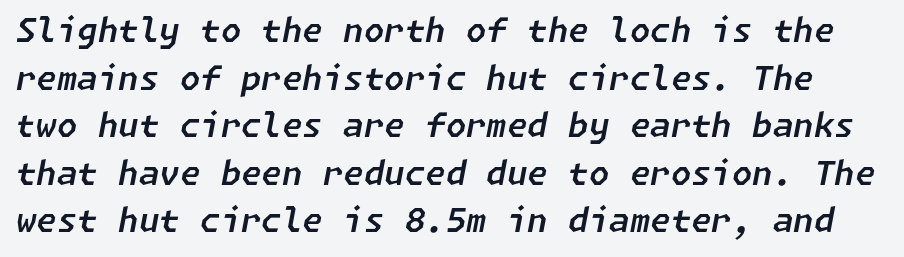
The image shows 33 px text type, italic (leaning right); set normal line spacing (1.44x), normal letter spacing, not underlined; low stroke contrast and a medium x-height.
